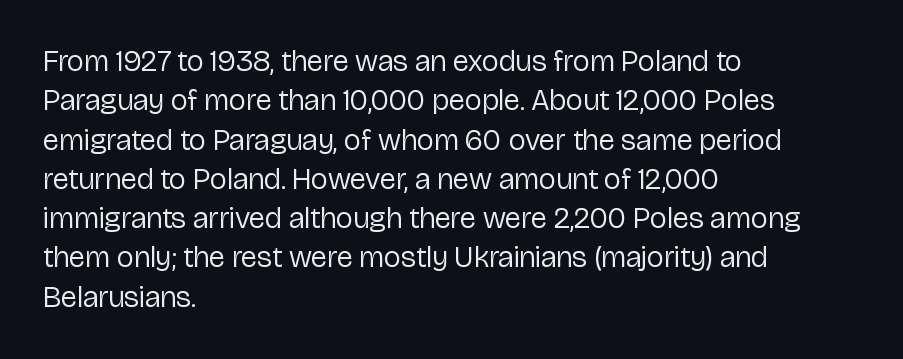
Q: Is the text bold? A: No.
Q: Is the text italic (slanted)? A: No, it is upright.
Q: Is the typeface a serif or a sans-serif typeface? A: Sans-serif.
Q: Is the text underlined? A: No.
Q: How is the paragraph aligned? A: Left-aligned.
Q: Is the spacing between letters normal or unusually wide? A: Normal.
Q: Is the spacing between lines tight, normal or loose? A: Normal.
Q: Width (condensed, normal, or wide)? A: Normal.
Q: Stroke contrast? A: Low.
Q: x-height? A: Medium.
Q: Monospaced? A: No.
